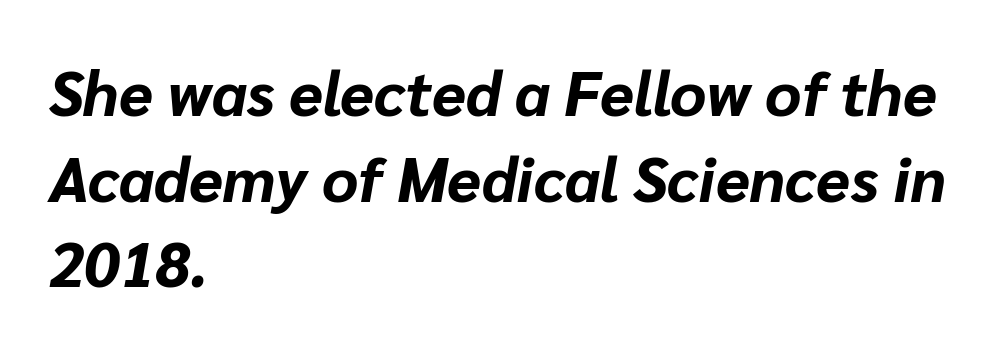
Thick stems and heavy bowls — unmistakably bold. The face used here is proportionally spaced, like ordinary book or web type. A student would call this left alignment; a typographer would say flush left, rag right. The space between consecutive lines is moderate. Rule under the text: the space is simply empty.
